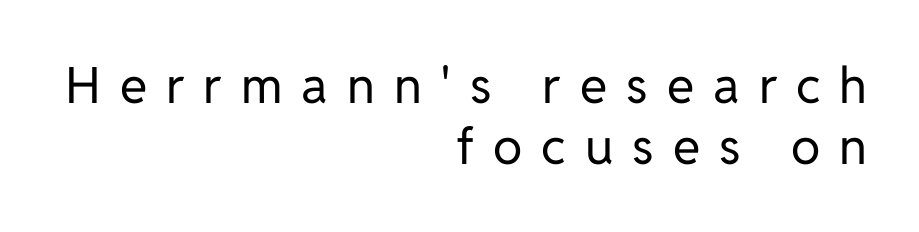
{"serif": "no", "italic": "no", "bold": "no", "weight": "regular", "width": "normal", "stroke_contrast": "low", "x_height": "medium", "monospaced": "no", "underline": "no", "align": "right", "line_spacing_ratio": 1.23, "letter_spacing": "wide", "letter_spacing_em": 0.38, "glyph_px": 50}
